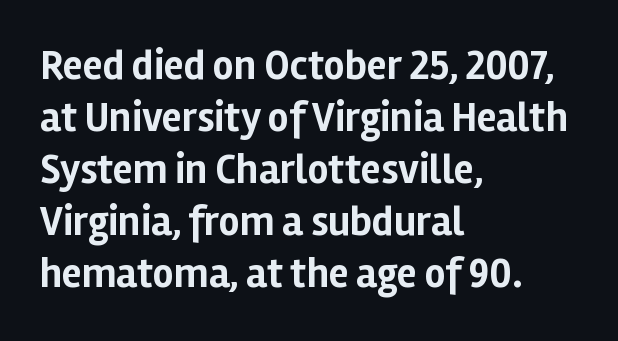
Q: Is the text bold? A: Yes.
Q: Is the text italic (slanted)? A: No, it is upright.
Q: Is the typeface a serif or a sans-serif typeface? A: Sans-serif.
Q: Is the text underlined? A: No.
Q: How is the paragraph aligned? A: Left-aligned.
Q: Is the spacing between letters normal or unusually wide? A: Normal.
Q: Is the spacing between lines tight, normal or loose? A: Normal.
Q: Width (condensed, normal, or wide)? A: Normal.
Q: Stroke contrast? A: Low.
Q: x-height? A: Medium.
Q: Monospaced? A: No.
